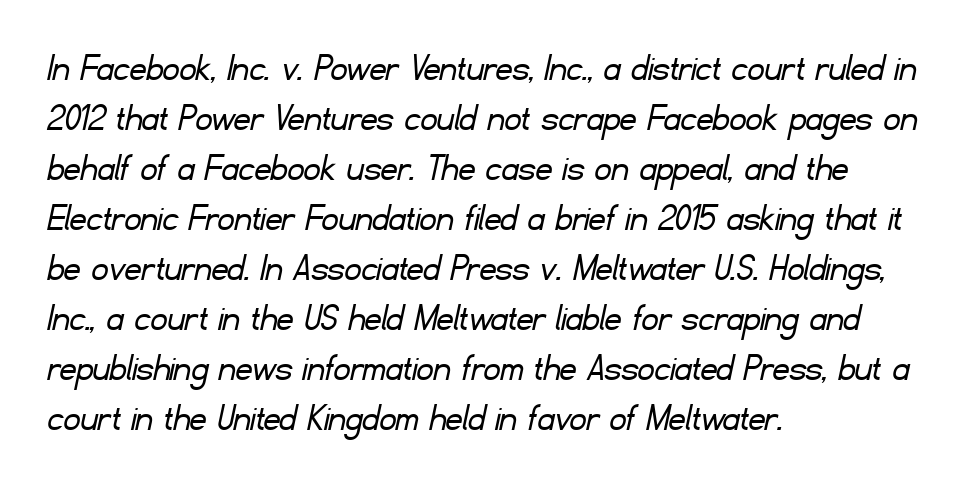
Q: Is the text bold? A: No.
Q: Is the typeface a serif or a sans-serif typeface? A: Sans-serif.
Q: Is the text underlined? A: No.
Q: How is the paragraph aligned? A: Left-aligned.
Q: Is the spacing between letters normal or unusually wide? A: Normal.
Q: Width (condensed, normal, or wide)? A: Normal.
Q: Stroke contrast? A: Low.
Q: x-height? A: Small.
Q: Monospaced? A: No.
